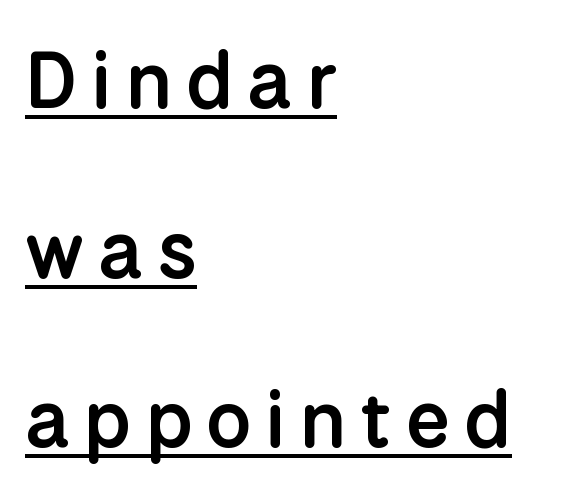
The line-height multiplier appears high, well above default. How heavy is the stroke? Medium-heavy — a semibold, shy of bold. The designer went with a sans here, leaving each stem footless. Which margin do the lines hug? The left one — the right edge is uneven. This sample has the flowing, uneven cadence of proportional lettering. This is roman type, the default non-slanted kind.
